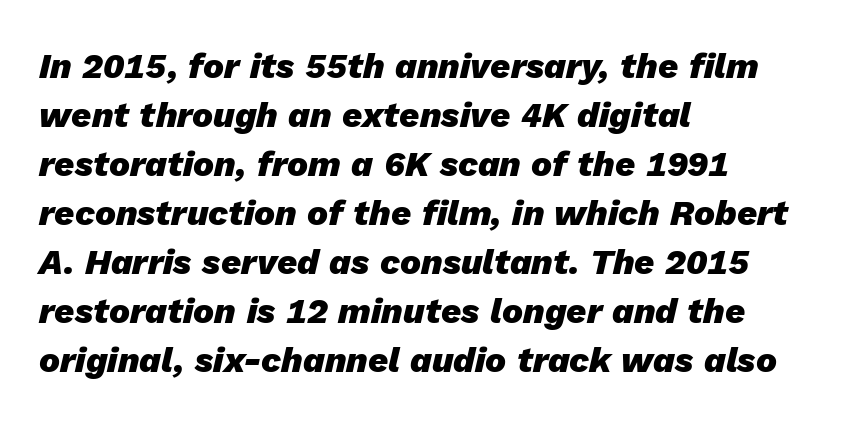
The image shows 35 px heavy type, italic (leaning right); set left-aligned, normal line spacing (1.4x), normal letter spacing, not underlined; low stroke contrast and a medium x-height.
